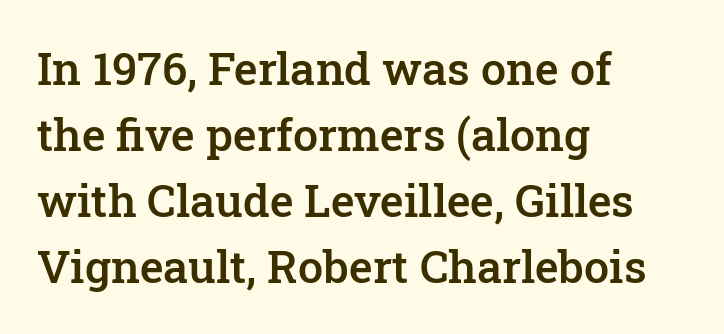
The rendering uses natural spacing where letterforms have individual widths. The passage shown is typeset with a serif family. Does the weight exceed regular? Yes, but only to semibold. The specimen reads as upright at a glance. Each word holds together tightly as a unit, with standard inter-letter gaps.
